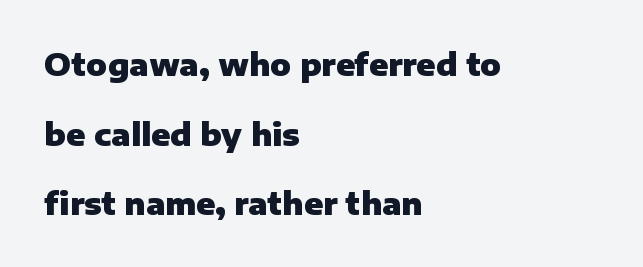
{"serif": "no", "italic": "no", "bold": "yes", "weight": "heavy", "width": "normal", "stroke_contrast": "low", "x_height": "medium", "monospaced": "no", "underline": "no", "align": "left", "line_spacing": "loose", "line_spacing_ratio": 2.25, "letter_spacing": "normal", "letter_spacing_em": 0.0, "glyph_px": 31}
